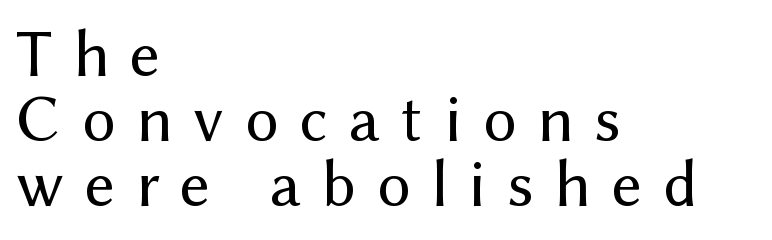
Q: Is the text bold? A: No.
Q: Is the text italic (slanted)? A: No, it is upright.
Q: Is the typeface a serif or a sans-serif typeface? A: Sans-serif.
Q: Is the text underlined? A: No.
Q: How is the paragraph aligned? A: Left-aligned.
Q: Is the spacing between letters normal or unusually wide? A: Unusually wide.
Q: Is the spacing between lines tight, normal or loose? A: Tight.
Q: Width (condensed, normal, or wide)? A: Normal.
Q: Stroke contrast? A: Medium.
Q: x-height? A: Medium.
Q: Monospaced? A: No.
